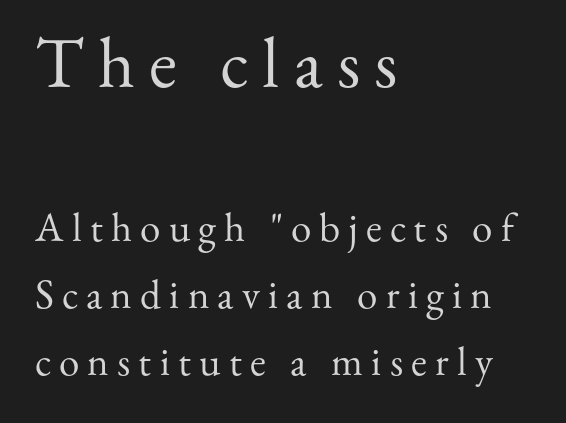
The image shows 72 px regular-weight serif type, upright; set left-aligned, normal line spacing (1.64x), unusually wide letter spacing (+0.2 em), not underlined; the first (top) block is 1.76x larger; medium stroke contrast and a small x-height.
